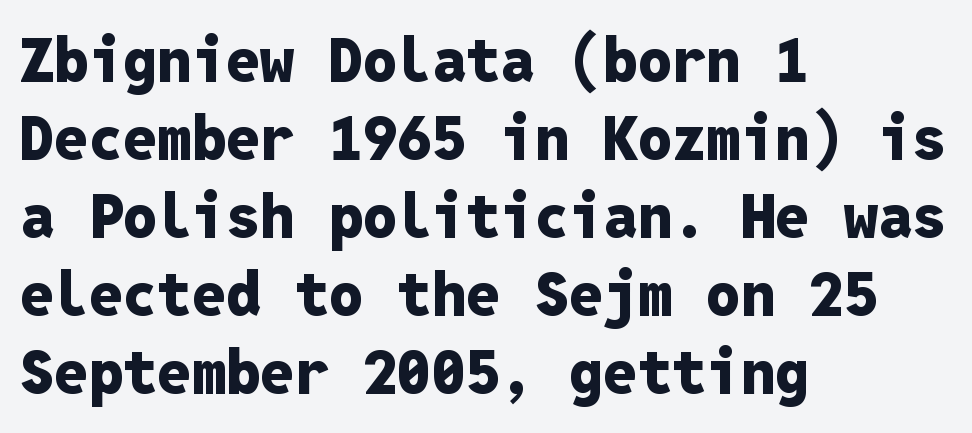
In terms of letterspacing, this is plain default setting. Do the characters align in a grid? Yes, the font is monospaced. Horizontally, the lines are justified to the leading edge only. The letters carry no serifs — their stems end cleanly without finishing strokes. The words here are not underlined. Heft: maximum for text — a bold.
